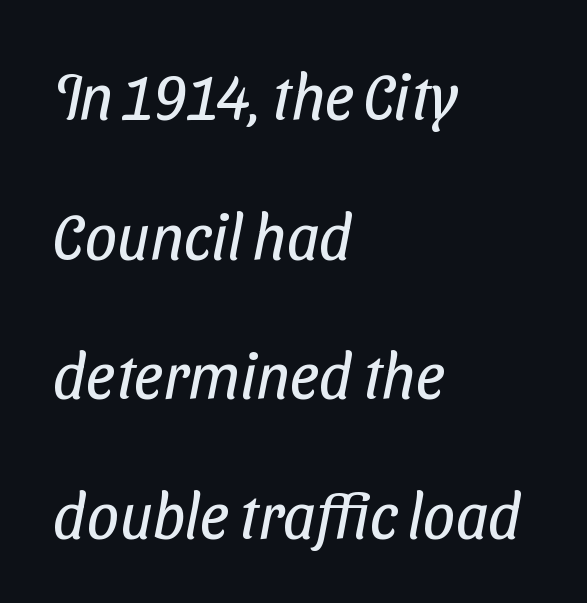
{"serif": "no", "bold": "no", "weight": "regular", "width": "condensed", "stroke_contrast": "low", "x_height": "medium", "monospaced": "no", "underline": "no", "align": "left", "line_spacing": "loose", "line_spacing_ratio": 2.18, "letter_spacing": "normal", "letter_spacing_em": 0.0, "glyph_px": 64}
